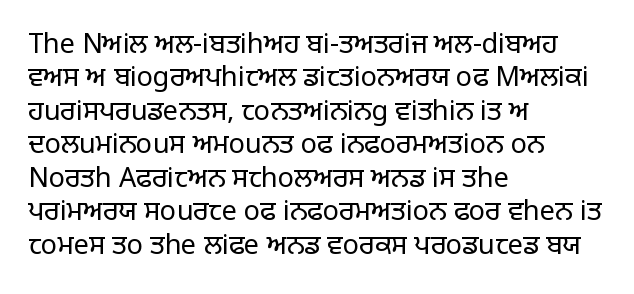
{"italic": "no", "bold": "no", "underline": "no", "align": "left", "line_spacing_ratio": 1.24, "letter_spacing": "normal", "letter_spacing_em": 0.0, "glyph_px": 27}
